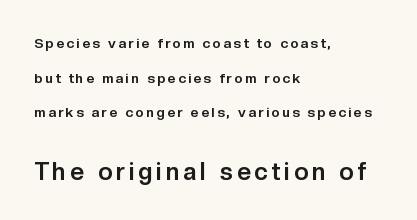
Q: Is the text bold? A: Yes.
Q: Is the text italic (slanted)? A: No, it is upright.
Q: Is the text underlined? A: No.
Q: How is the paragraph aligned? A: Left-aligned.
Q: Is the spacing between lines tight, normal or loose? A: Loose.
Q: Which block of text is set in a larger size, the first (top) or the second (bottom)? A: The second (bottom) one.
